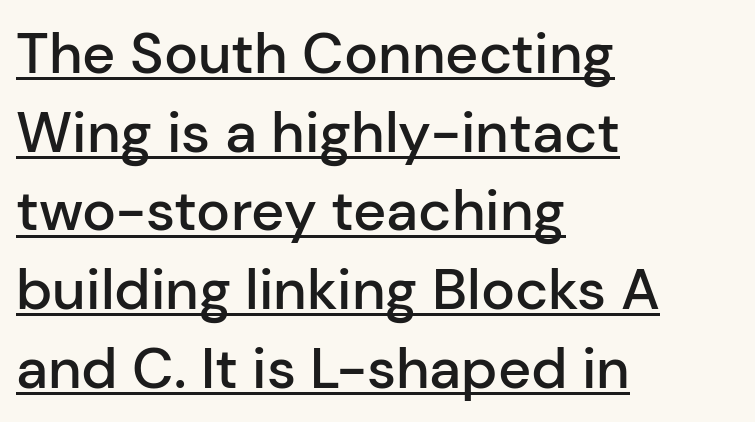
Q: Is the text bold? A: Semi-bold.
Q: Is the text italic (slanted)? A: No, it is upright.
Q: Is the typeface a serif or a sans-serif typeface? A: Sans-serif.
Q: Is the text underlined? A: Yes.
Q: How is the paragraph aligned? A: Left-aligned.
Q: Is the spacing between letters normal or unusually wide? A: Normal.
Q: Is the spacing between lines tight, normal or loose? A: Normal.
Q: Width (condensed, normal, or wide)? A: Normal.
Q: Stroke contrast? A: Low.
Q: x-height? A: Medium.
Q: Monospaced? A: No.
